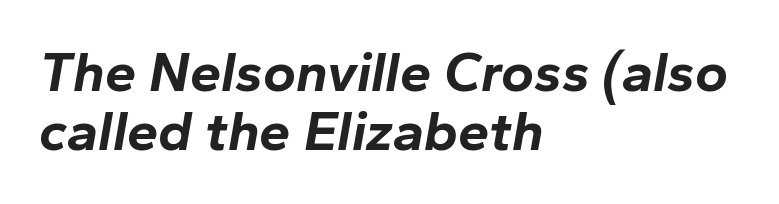
The image shows 56 px bold type, italic (leaning right); set left-aligned, tight line spacing (1.05x), normal letter spacing, not underlined; low stroke contrast and a medium x-height.
